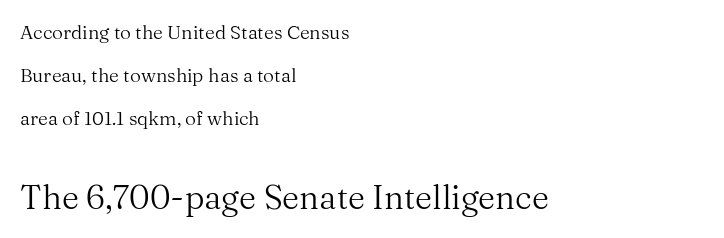
Does the leading feel generous? Absolutely, it's lavish. The rendering uses natural spacing where letterforms have individual widths. Designer's note — italics off, roman on. The line texture is even and compact thanks to regular tracking.
